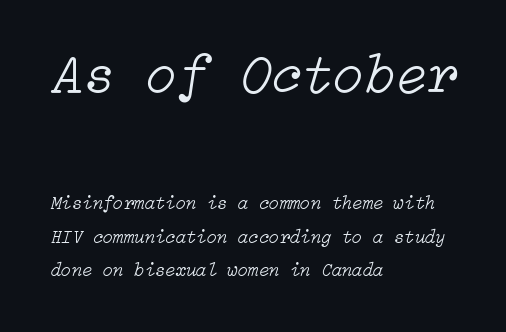
{"italic": "yes", "lean": "right", "slant_degrees": 15, "bold": "no", "weight": "light", "width": "normal", "stroke_contrast": "low", "x_height": "medium", "underline": "no", "align": "left", "line_spacing_ratio": 1.75, "letter_spacing": "normal", "letter_spacing_em": 0.0, "larger_block": "first", "size_ratio": 3.0, "glyph_px": 57}
